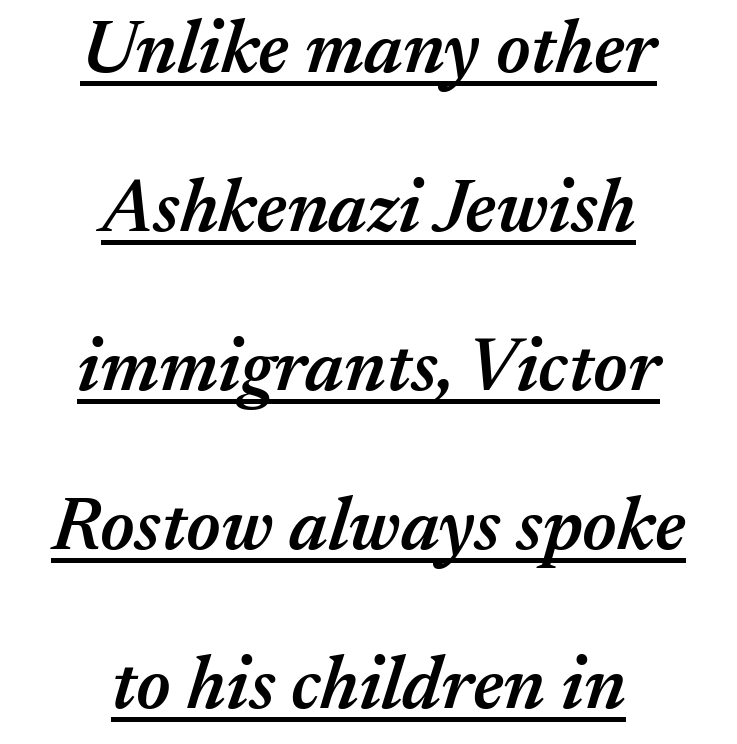
Q: Is the text bold? A: Semi-bold.
Q: Is the text italic (slanted)? A: Yes, it leans right by about 17 degrees.
Q: Is the text underlined? A: Yes.
Q: How is the paragraph aligned? A: Centered.
Q: Is the spacing between letters normal or unusually wide? A: Normal.
Q: Is the spacing between lines tight, normal or loose? A: Loose.
Q: Width (condensed, normal, or wide)? A: Normal.
Q: Stroke contrast? A: Medium.
Q: x-height? A: Medium.
Q: Monospaced? A: No.
